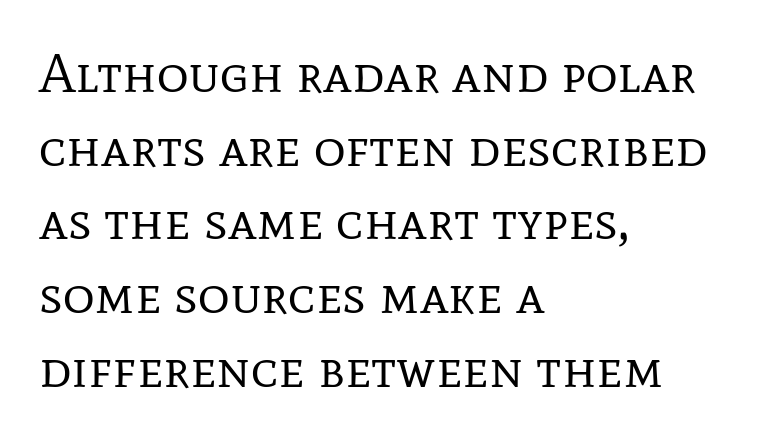
A typesetter would call this proportional, since set widths differ per character. A light-to-regular cut is what we see here. The letters sit at their default tracking, neither squeezed nor spread. Glance below the letters and you will spot only blank space.
